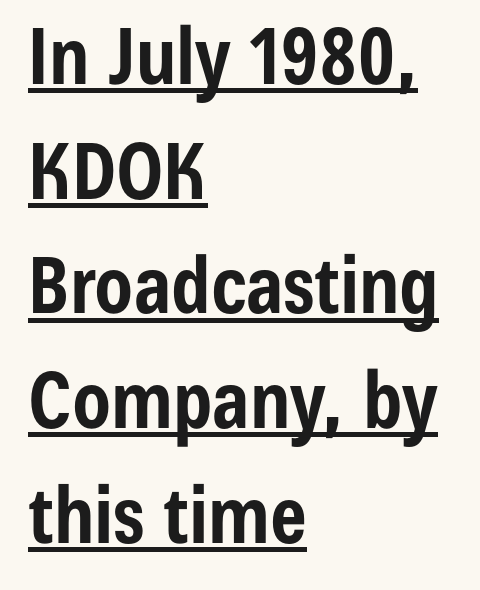
Teacher's note: observe the even left margin — that is flush-left alignment. The gaps between neighbouring characters are ordinary and unremarkable. A sans-serif font was chosen for this passage. These lines were composed using upright roman letters. The lines sit at an ordinary, default distance from one another. This is heavy type, rendered in bold.
